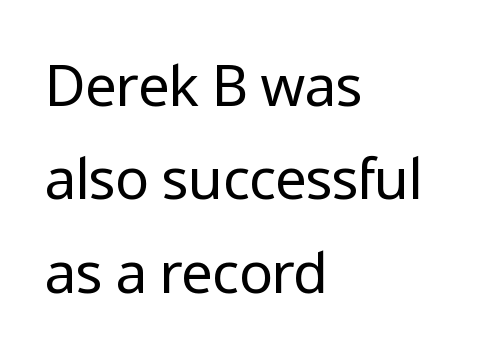
The image shows 57 px regular-weight sans-serif type, upright; set left-aligned, normal line spacing (1.64x), normal letter spacing, not underlined; low stroke contrast and a medium x-height.
